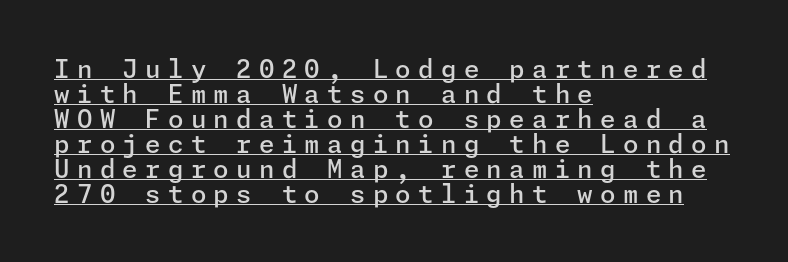
The passage shown has open, widely tracked lettering throughout. No italicization has been applied; the sample stays upright. Like a heading marked for emphasis, these lines bear an underscore. Compared with an ordinary text face, these strokes are moderately heavier — a semibold. Whoever set this chose condensed vertical rhythm over breathing room. The compositor pushed each line to the left boundary.
